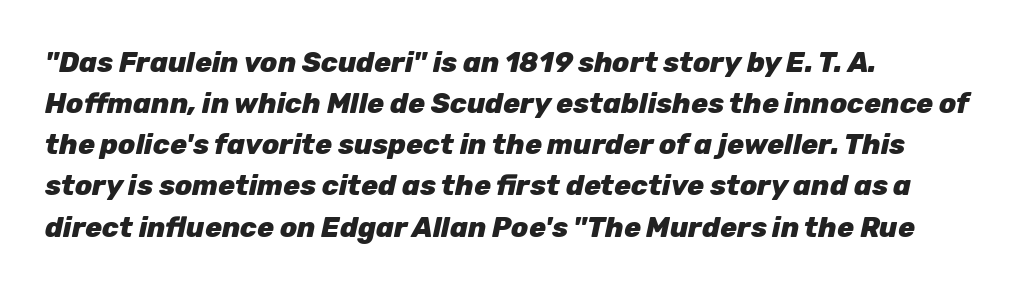
The image shows 28 px heavy type, italic (leaning right); set left-aligned, normal line spacing (1.47x), normal letter spacing, not underlined; low stroke contrast and a medium x-height.
